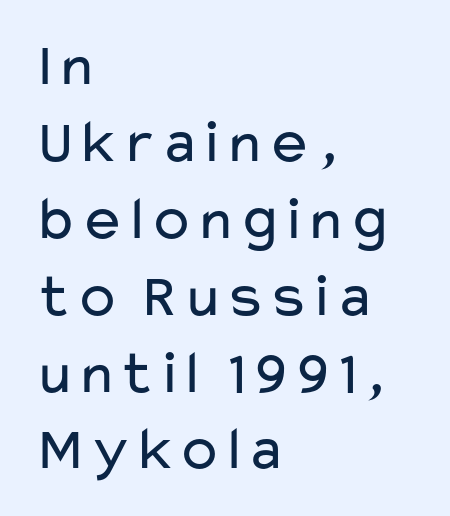
The typesetting does not lean heavy: it is not bold. Plain, unruled lines of type. The passage shown is typeset with a sans-serif family. Looks like regular typesetting: each glyph gets only the width it needs. These lines are set flush left with a ragged right edge. Students, note that the glyphs here touch the page at normal intervals.
